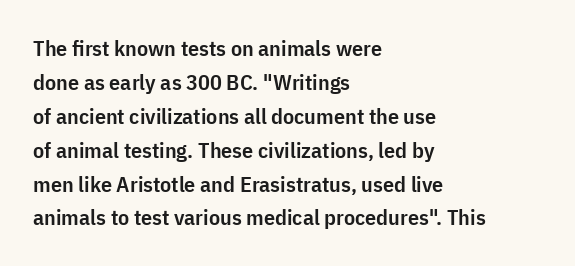
{"italic": "no", "bold": "semi", "underline": "no", "align": "left", "line_spacing": "normal", "line_spacing_ratio": 1.54, "letter_spacing": "normal", "letter_spacing_em": 0.0, "glyph_px": 22}
